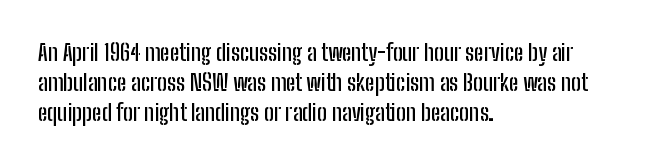
The image shows 23 px text type, upright; set left-aligned, normal line spacing (1.3x), normal letter spacing, not underlined.
